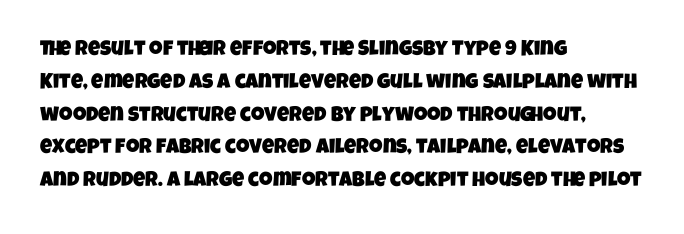
Characters follow at the spacing the type designer built in. Is the block centered? No — it sits flush against the left margin. No word sits above an underline. A typesetter would call this leading conventional body-copy spacing.
